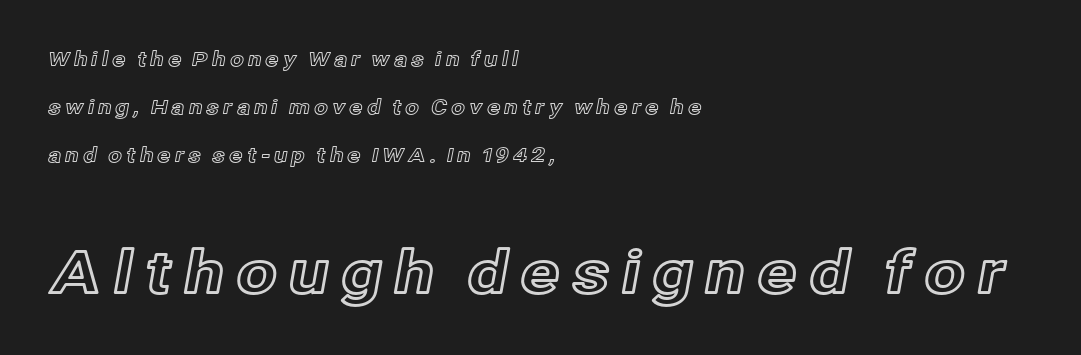
Q: Is the text italic (slanted)? A: Yes.
Q: Is the text underlined? A: No.
Q: How is the paragraph aligned? A: Left-aligned.
Q: Is the spacing between lines tight, normal or loose? A: Loose.
Q: Which block of text is set in a larger size, the first (top) or the second (bottom)? A: The second (bottom) one.
Q: Width (condensed, normal, or wide)? A: Normal.
Q: x-height? A: Medium.
Q: Monospaced? A: No.
